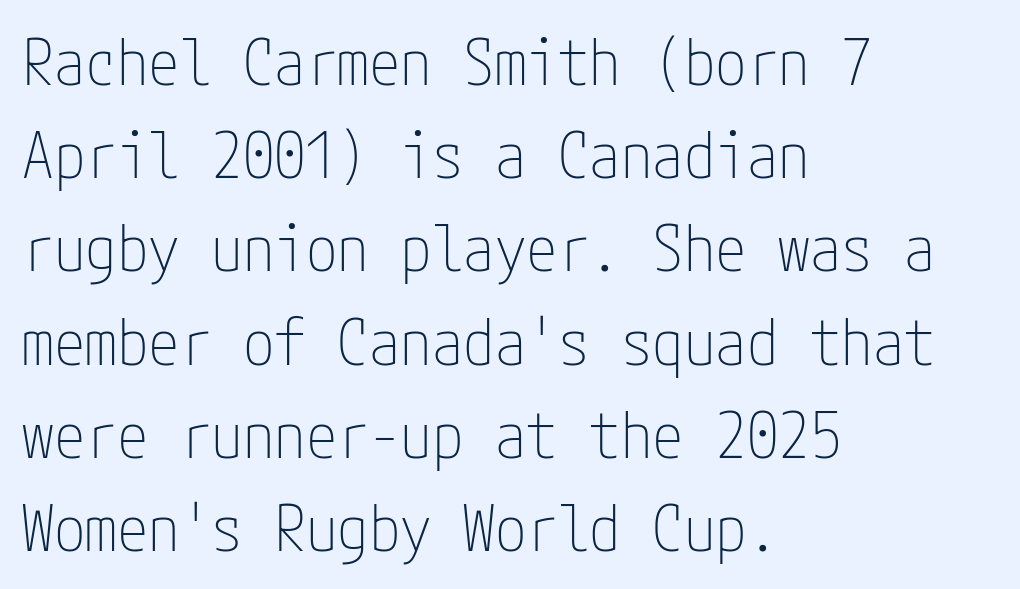
The typeface has the unassuming heft of standard copy or less. A roman cut, with each character standing at attention. Leading: standard. The strip under each line holds only bare page. Inter-character spacing is left at the font's built-in metrics. Compared with a centered layout, this one pins lines to the left instead.
